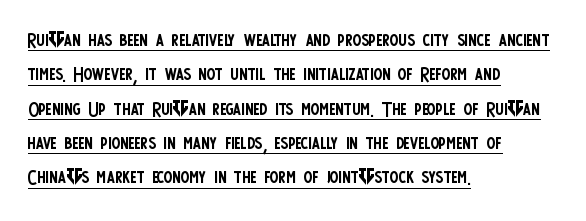
The image shows 26 px text type, upright; set left-aligned, normal line spacing (1.32x), normal letter spacing, underlined.
